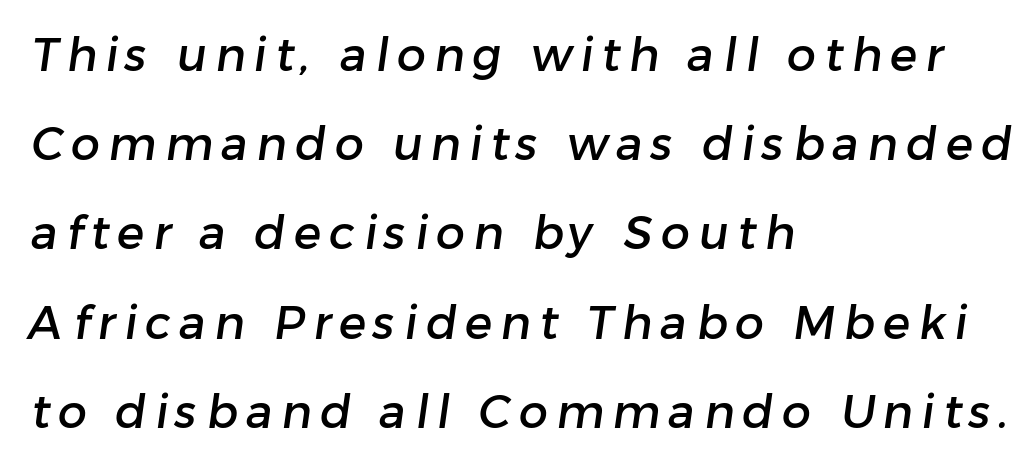
The image shows 46 px sans-serif type; set left-aligned, loose line spacing (1.94x), not underlined; low stroke contrast and a medium x-height.
